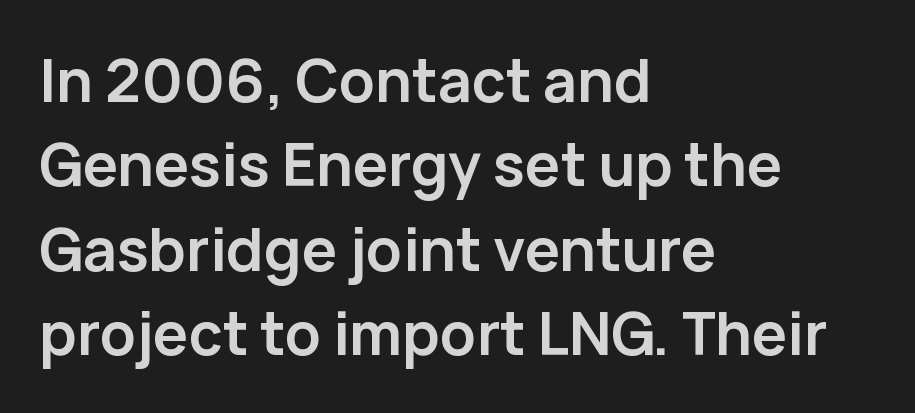
{"serif": "no", "italic": "no", "bold": "yes", "weight": "semibold", "width": "normal", "stroke_contrast": "low", "x_height": "medium", "monospaced": "no", "underline": "no", "align": "left", "line_spacing": "normal", "line_spacing_ratio": 1.43, "letter_spacing": "normal", "letter_spacing_em": 0.0, "glyph_px": 59}
